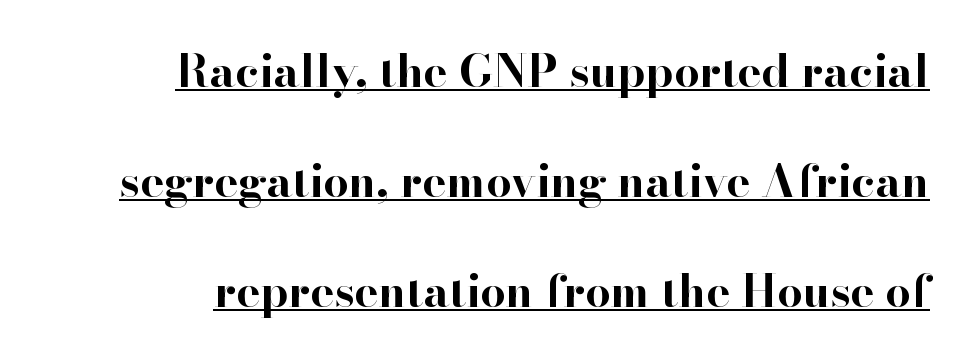
{"serif": "yes", "italic": "no", "bold": "yes", "weight": "bold", "width": "normal", "stroke_contrast": "high", "x_height": "small", "monospaced": "no", "underline": "yes", "align": "right", "line_spacing": "loose", "line_spacing_ratio": 2.44, "letter_spacing": "normal", "letter_spacing_em": 0.0, "glyph_px": 45}
